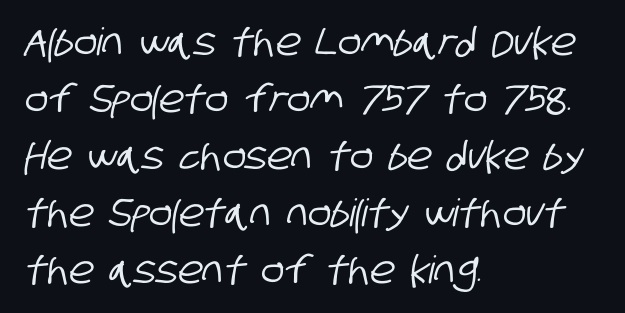
Notice how descenders clear the ascenders below comfortably — that's standard leading. The glyphs are unaccompanied by any horizontal stroke below them. Character widths vary here, with narrow letters taking less room than wide ones. The rendering keeps characters at their native spacing.
